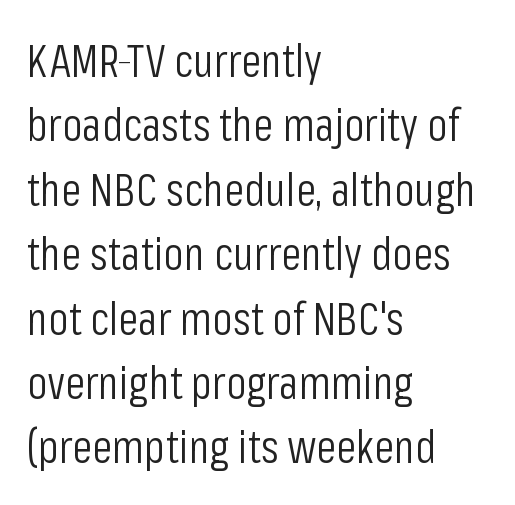
{"serif": "no", "italic": "no", "bold": "no", "weight": "light", "width": "condensed", "stroke_contrast": "low", "x_height": "medium", "monospaced": "no", "underline": "no", "align": "left", "line_spacing": "normal", "line_spacing_ratio": 1.4, "letter_spacing": "normal", "letter_spacing_em": 0.0, "glyph_px": 46}
